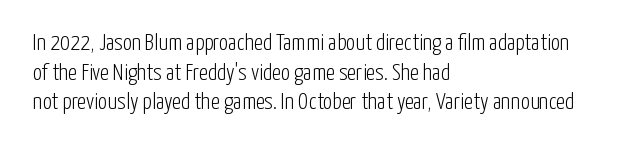
The lines sit at an ordinary, default distance from one another. The rag falls on the right side of this text block. The characters are drawn with everyday or finer stroke widths. Descender tails drop into unmarked territory.
